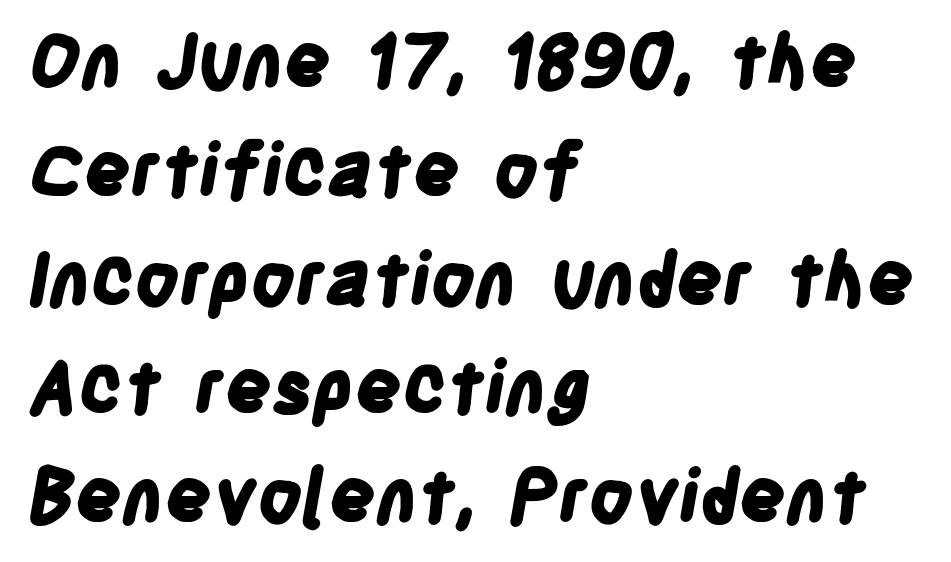
{"serif": "no", "bold": "yes", "weight": "bold", "width": "condensed", "stroke_contrast": "low", "x_height": "large", "monospaced": "no", "underline": "no", "align": "left", "line_spacing": "normal", "line_spacing_ratio": 1.49, "letter_spacing": "normal", "letter_spacing_em": 0.0, "glyph_px": 73}
